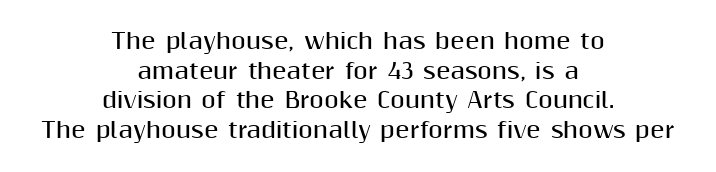
{"italic": "no", "bold": "yes", "underline": "no", "align": "center", "line_spacing": "normal", "line_spacing_ratio": 1.41, "letter_spacing": "normal", "letter_spacing_em": 0.0, "glyph_px": 21}
